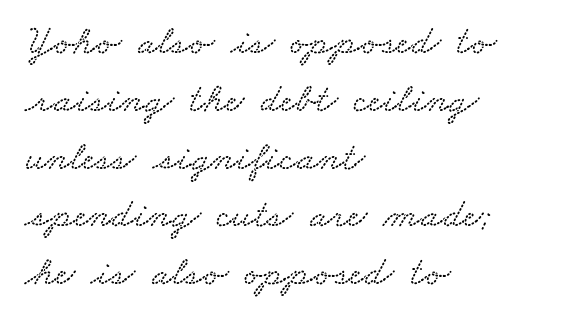
Spacing verdict: proportional, widths tailored to each character. Clear beneath every line of the passage. This rendering leaves character spacing at its baseline value. The rag falls on the right side of this text block. What's the leading like? Ordinary, nothing unusual.
